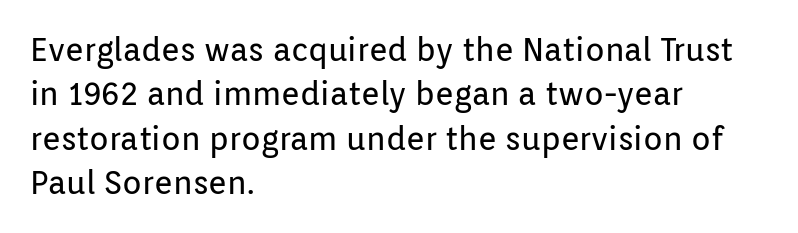
Line starts are locked; line ends wander. How are the letters spaced? Ordinarily, with no added tracking. On a weight scale, this lands at 450 or below. Upright lettering throughout. Are there feet on the stems? There aren't — it's a sans.
